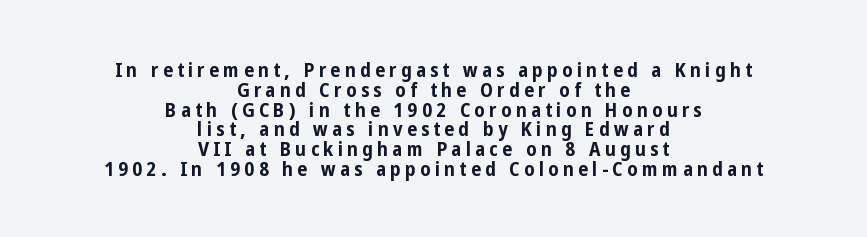
The image shows 20 px bold type, upright; set centered, tight line spacing (0.99x), unusually wide letter spacing (+0.21 em), not underlined.
